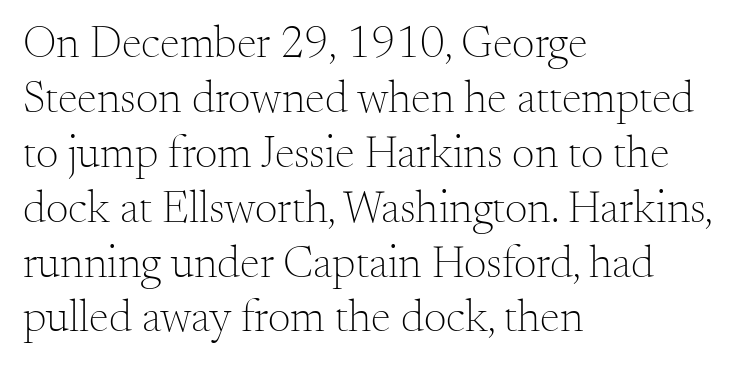
The image shows 45 px light serif type, upright; set left-aligned, line spacing 1.22x, normal letter spacing, not underlined; medium stroke contrast and a small x-height.
